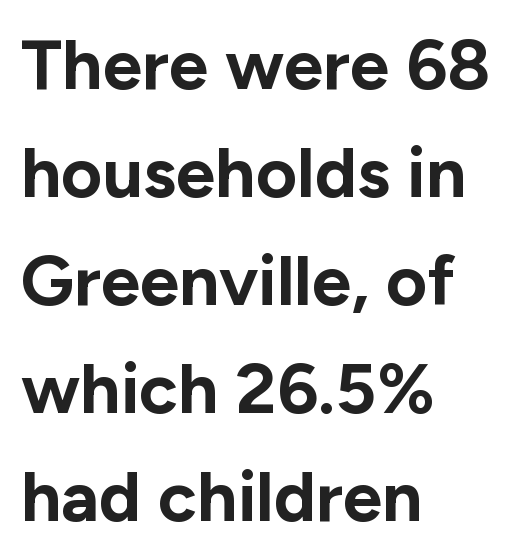
{"serif": "no", "italic": "no", "bold": "yes", "weight": "bold", "width": "normal", "stroke_contrast": "low", "x_height": "medium", "monospaced": "no", "underline": "no", "align": "left", "line_spacing": "normal", "line_spacing_ratio": 1.52, "letter_spacing": "normal", "letter_spacing_em": 0.0, "glyph_px": 71}
